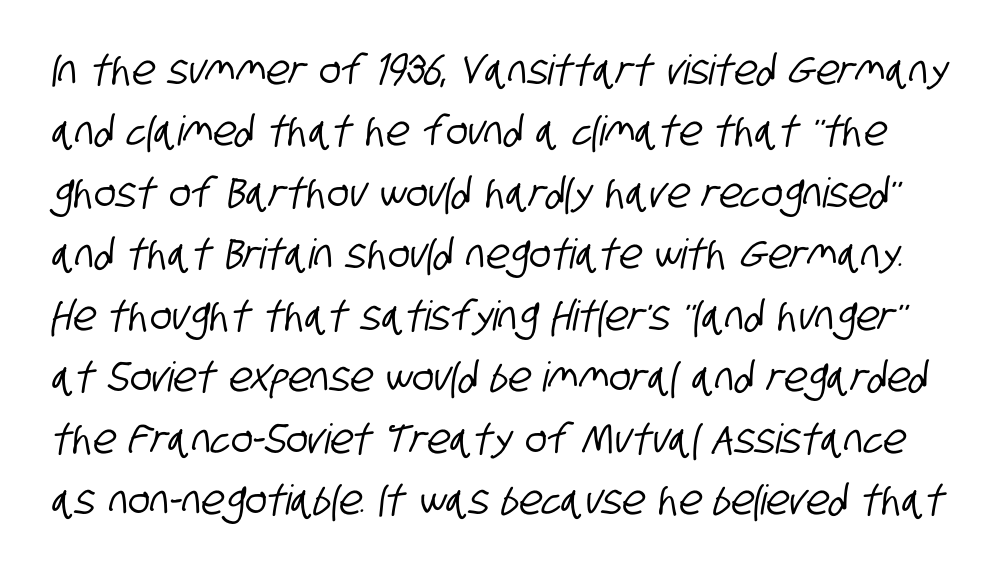
Type without underlining. Students, observe: this is what conventionally led text looks like. Do the characters align in a grid? No, the font is proportional. Note: no serifs on the glyphs. Here the glyphs are tracked normally, forming tight word shapes.
